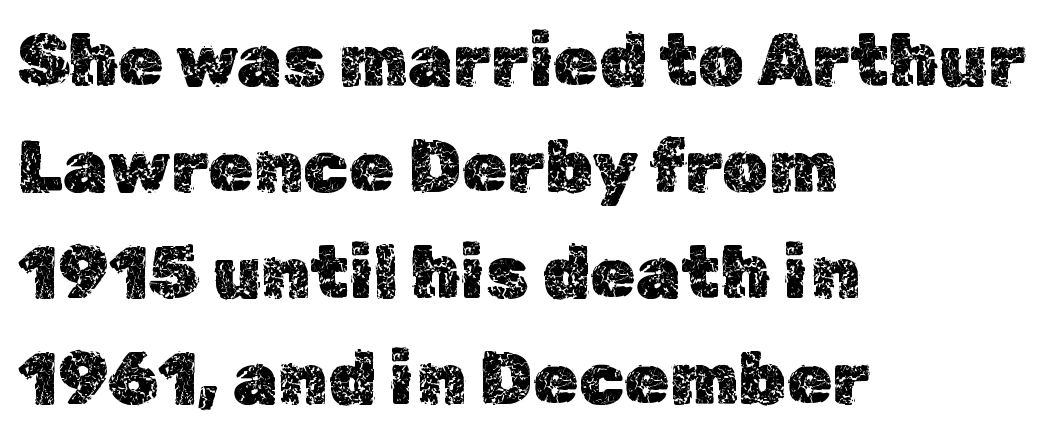
{"italic": "no", "width": "normal", "x_height": "medium", "monospaced": "no", "underline": "no", "align": "left", "line_spacing": "normal", "line_spacing_ratio": 1.45, "letter_spacing": "normal", "letter_spacing_em": 0.0, "glyph_px": 73}
